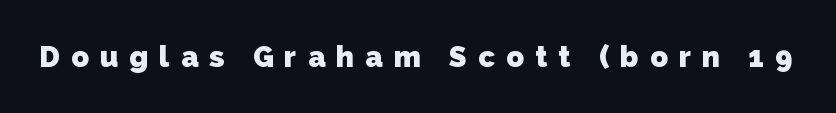
{"serif": "no", "bold": "yes", "weight": "heavy", "width": "normal", "stroke_contrast": "low", "x_height": "medium", "monospaced": "no", "underline": "no", "letter_spacing": "wide", "letter_spacing_em": 0.38, "glyph_px": 29}
